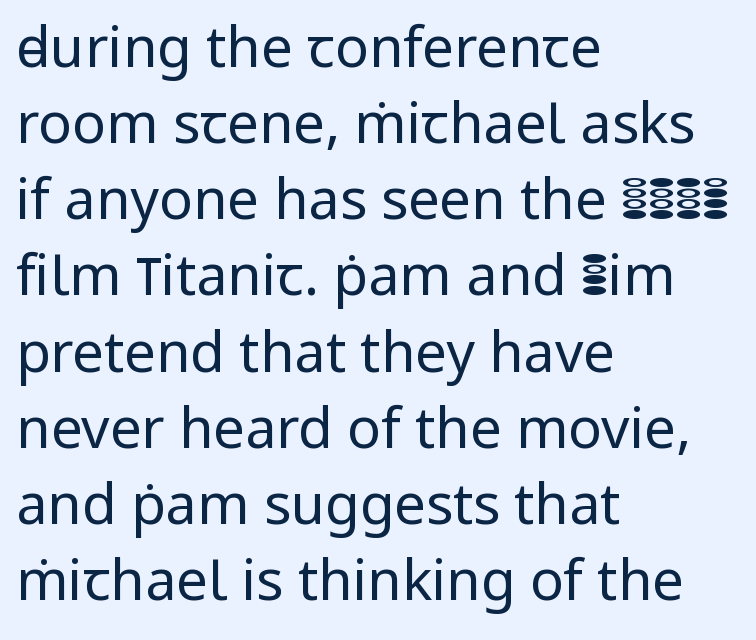
Caption: standard tracking, unaltered. The text was rendered using a sans face with plain stroke endings. The passage is arranged the way most books set body copy — flush left. Unmarked baselines from the first word to the last. A quiet, ordinary-to-light weight characterises the typeface.
